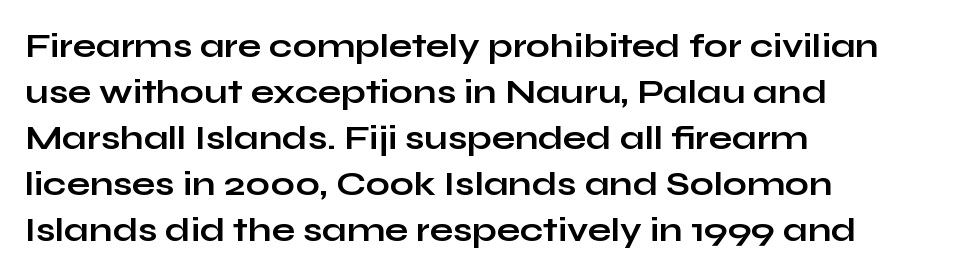
The image shows 34 px bold, wide sans-serif type, upright; set left-aligned, normal line spacing (1.35x), normal letter spacing, not underlined; low stroke contrast and a medium x-height.
